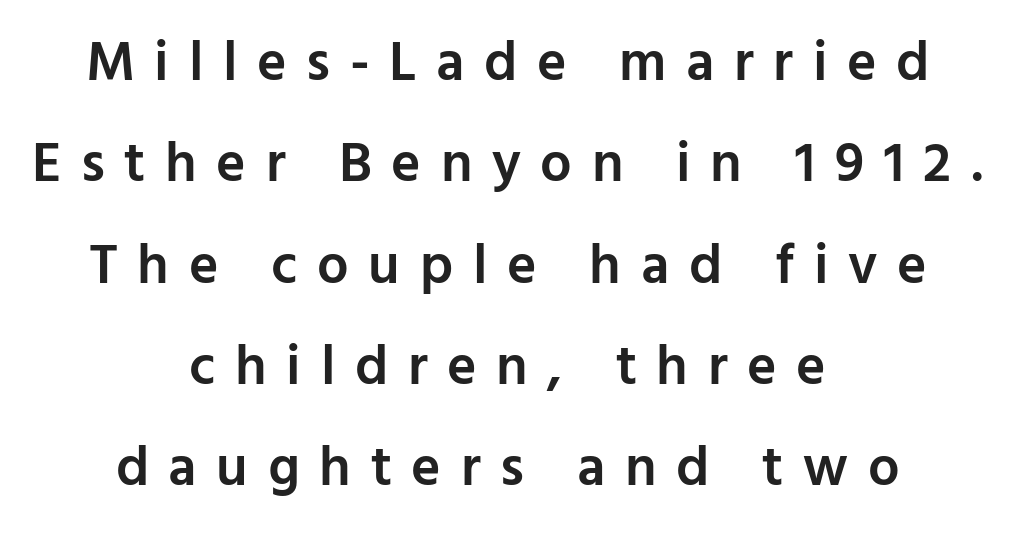
{"serif": "no", "italic": "no", "bold": "semi", "weight": "semibold", "width": "normal", "stroke_contrast": "low", "x_height": "medium", "monospaced": "no", "underline": "no", "align": "center", "line_spacing_ratio": 1.81, "letter_spacing": "wide", "letter_spacing_em": 0.35, "glyph_px": 56}
